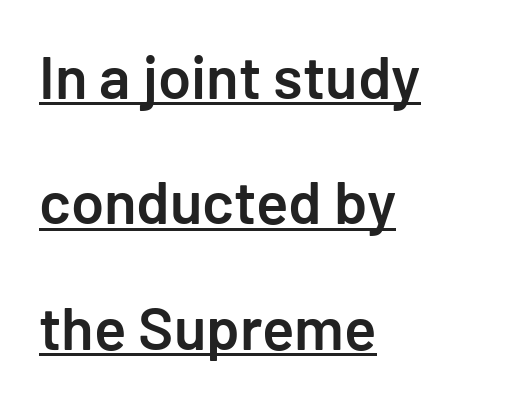
Short and long lines alike share a common starting point at left. Each new line begins a long way beneath the previous one. Caption: standard tracking, unaltered. In terms of letterform style, serifs are entirely absent. This is the in-between weight designers call semibold or demi. The string is rendered with underlining switched on.
